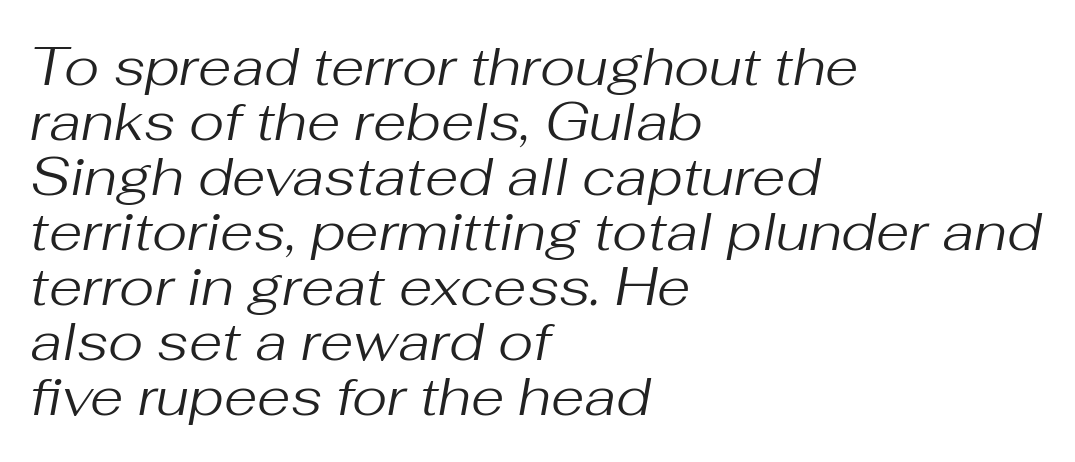
Q: Is the text bold? A: No.
Q: Is the text italic (slanted)? A: Yes, it leans right by about 10 degrees.
Q: Is the text underlined? A: No.
Q: How is the paragraph aligned? A: Left-aligned.
Q: Is the spacing between letters normal or unusually wide? A: Normal.
Q: Is the spacing between lines tight, normal or loose? A: Tight.
Q: Width (condensed, normal, or wide)? A: Normal.
Q: Stroke contrast? A: Medium.
Q: x-height? A: Medium.
Q: Monospaced? A: No.
